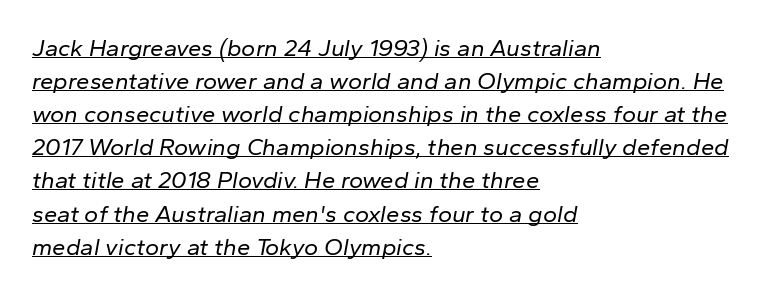
The image shows 24 px text type, italic (leaning right); set left-aligned, normal line spacing (1.38x), normal letter spacing, underlined.
